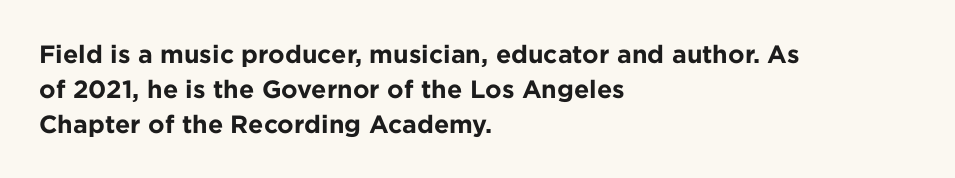
The image shows 25 px bold type, upright; set left-aligned, normal line spacing (1.41x), normal letter spacing, not underlined.
